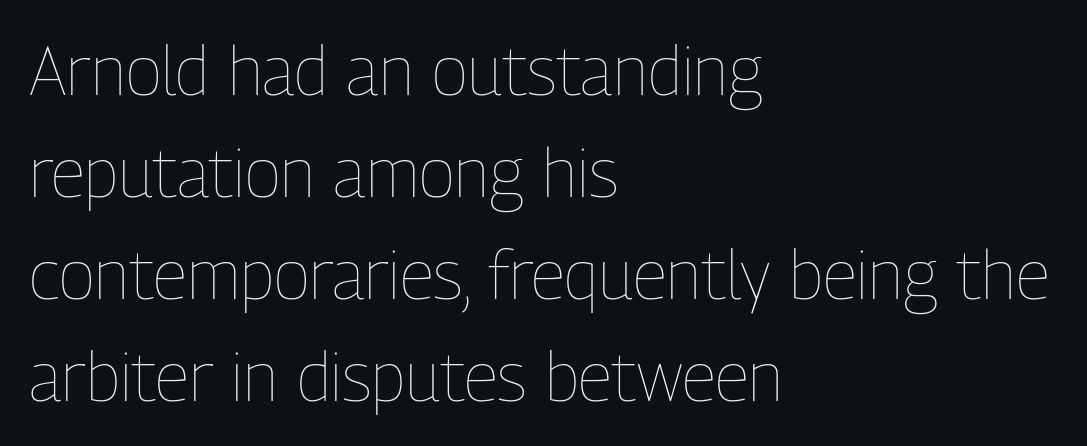
The image shows 68 px thin, condensed type, upright; set left-aligned, normal line spacing (1.5x), normal letter spacing, not underlined; low stroke contrast and a medium x-height.
